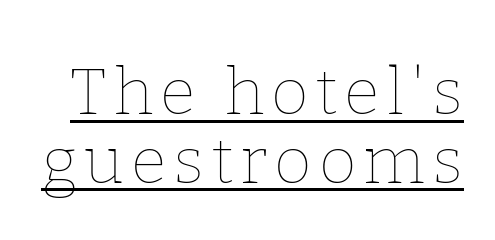
The image shows 65 px thin type, upright; set tight line spacing (1.06x), underlined; low stroke contrast and a medium x-height.
